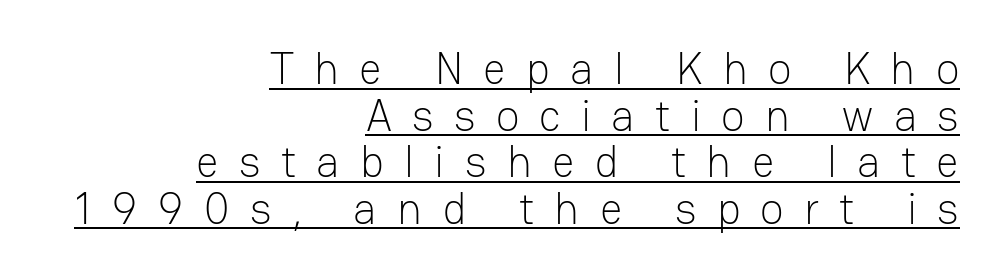
Think of a printed novel: that variable character pitch is what you see here. What kind of face is this? One without serifs — a sans. Unlike italic type, these characters show no tilt at all. Is the type heavy? It reads as light-to-regular instead. The horizontal fit of the characters is loose and conspicuously gappy. Leading: reduced.
